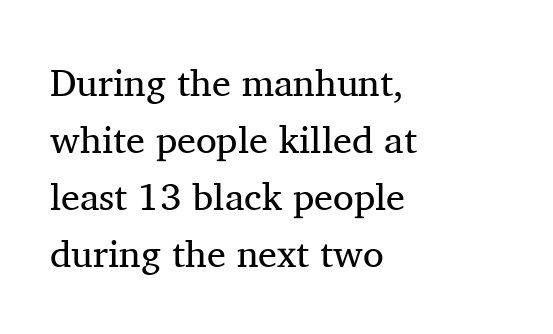
Layout note: lines flush left. Spacing verdict: proportional, widths tailored to each character. Descenders are the only things crossing below the line. Does the type have serifs? Yes, each stem ends in a small foot. There is no visible air inserted between adjacent glyphs.
